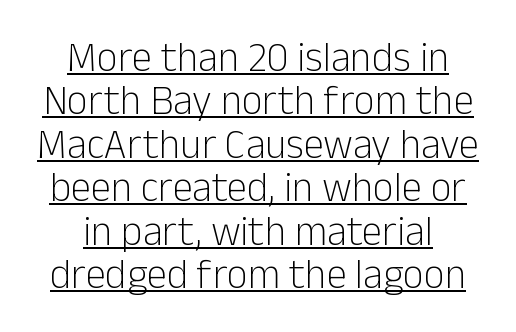
{"serif": "no", "italic": "no", "bold": "no", "weight": "light", "width": "normal", "stroke_contrast": "low", "x_height": "medium", "monospaced": "no", "underline": "yes", "line_spacing": "tight", "line_spacing_ratio": 1.06, "letter_spacing": "normal", "letter_spacing_em": 0.0, "glyph_px": 41}
